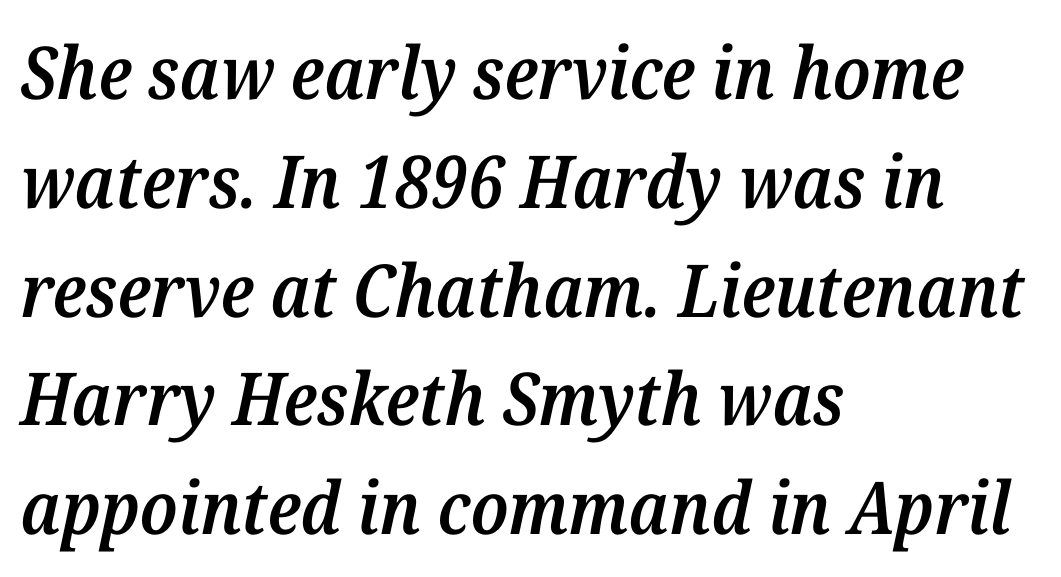
The image shows 73 px semibold serif type, italic (leaning right); set left-aligned, normal line spacing (1.49x), normal letter spacing, not underlined; medium stroke contrast and a medium x-height.
